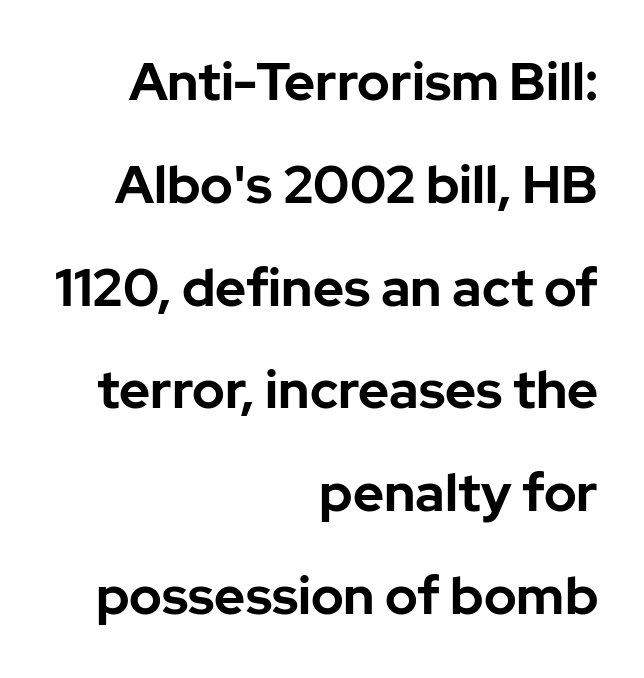
Q: Is the text bold? A: Yes.
Q: Is the text italic (slanted)? A: No, it is upright.
Q: Is the typeface a serif or a sans-serif typeface? A: Sans-serif.
Q: Is the text underlined? A: No.
Q: How is the paragraph aligned? A: Right-aligned.
Q: Is the spacing between letters normal or unusually wide? A: Normal.
Q: Is the spacing between lines tight, normal or loose? A: Loose.
Q: Width (condensed, normal, or wide)? A: Normal.
Q: Stroke contrast? A: Low.
Q: x-height? A: Medium.
Q: Monospaced? A: No.
